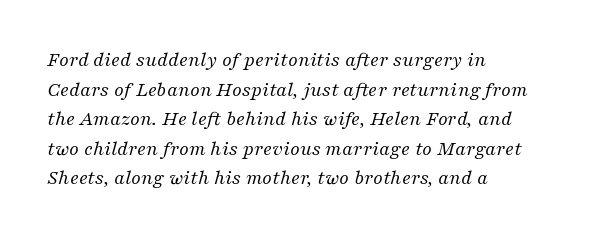
This sample uses plain, unmodified letter spacing. How would I describe the line gaps? Plain and ordinary. On a weight scale, this lands at 450 or below. Every character sits at an angle, as italics do. One-word summary of the alignment: left.
